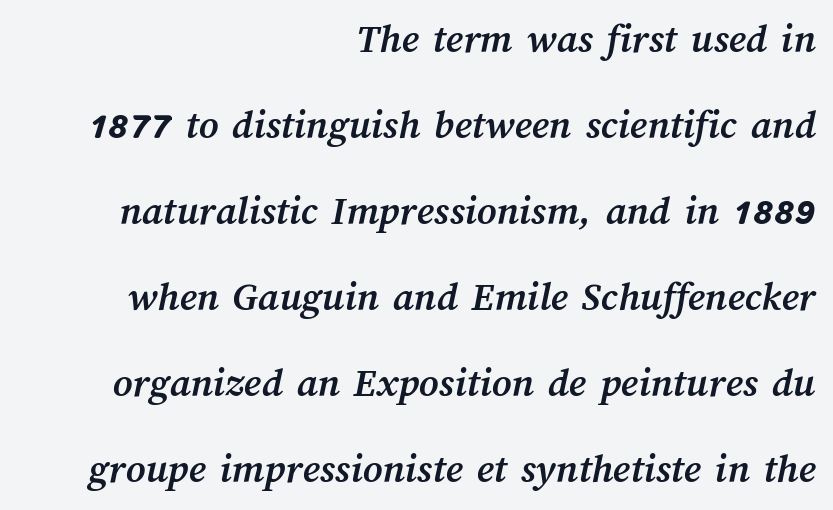
Q: Is the text bold? A: Yes.
Q: Is the text underlined? A: No.
Q: How is the paragraph aligned? A: Right-aligned.
Q: Is the spacing between letters normal or unusually wide? A: Normal.
Q: Is the spacing between lines tight, normal or loose? A: Loose.
Q: Width (condensed, normal, or wide)? A: Normal.
Q: Stroke contrast? A: Medium.
Q: x-height? A: Medium.
Q: Monospaced? A: No.
